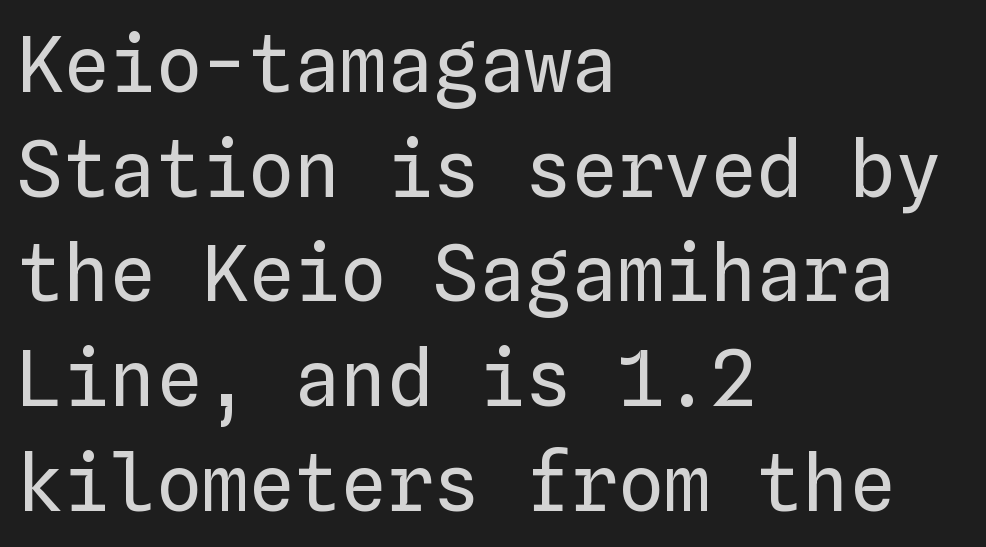
{"italic": "no", "bold": "no", "weight": "regular", "width": "normal", "stroke_contrast": "low", "x_height": "medium", "monospaced": "yes", "underline": "no", "align": "left", "line_spacing": "normal", "line_spacing_ratio": 1.36, "letter_spacing": "normal", "letter_spacing_em": 0.0, "glyph_px": 77}
